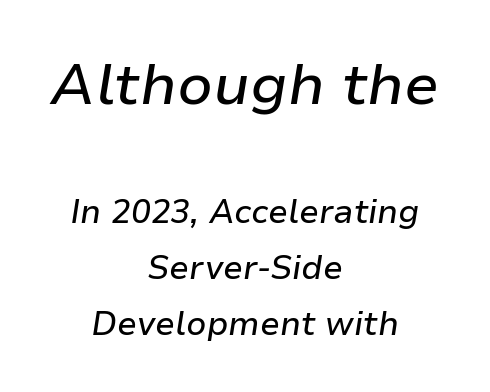
{"italic": "yes", "lean": "right", "slant_degrees": 9, "width": "normal", "stroke_contrast": "low", "x_height": "medium", "monospaced": "no", "underline": "no", "align": "center", "line_spacing": "normal", "line_spacing_ratio": 1.69, "letter_spacing": "normal", "letter_spacing_em": 0.0, "larger_block": "first", "size_ratio": 1.76, "glyph_px": 58}
